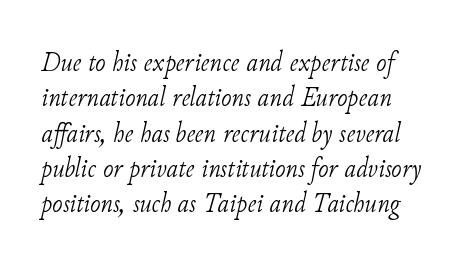
Type without underlining. Each word holds together tightly as a unit, with standard inter-letter gaps. This is not heavy type; no bold has been used. Varying glyph widths throughout — classic text-font behaviour. Regarding leading, the lines here are spaced in the standard way. The rendering shows small feet on the letterforms — a serif design.
